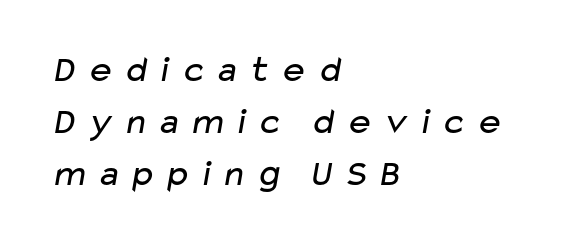
Line spacing here is normal. Here the designer chose a conventional face with non-uniform glyph widths. Weight class: somewhere from thin through regular. The paragraph has a hard left edge and a soft right edge.
